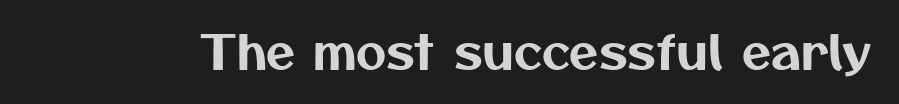
{"serif": "no", "width": "normal", "stroke_contrast": "medium", "x_height": "medium", "monospaced": "no", "underline": "no", "letter_spacing": "normal", "letter_spacing_em": 0.0, "glyph_px": 47}
